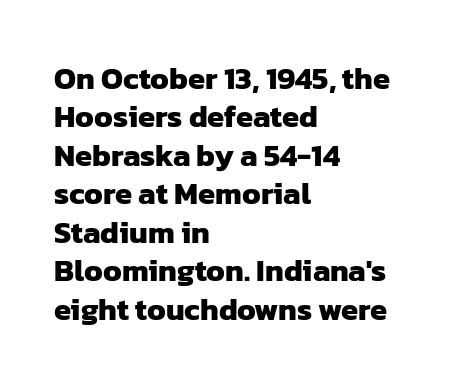
Q: Is the text bold? A: Yes.
Q: Is the typeface a serif or a sans-serif typeface? A: Sans-serif.
Q: Is the text underlined? A: No.
Q: How is the paragraph aligned? A: Left-aligned.
Q: Is the spacing between letters normal or unusually wide? A: Normal.
Q: Width (condensed, normal, or wide)? A: Normal.
Q: Stroke contrast? A: Low.
Q: x-height? A: Medium.
Q: Monospaced? A: No.
